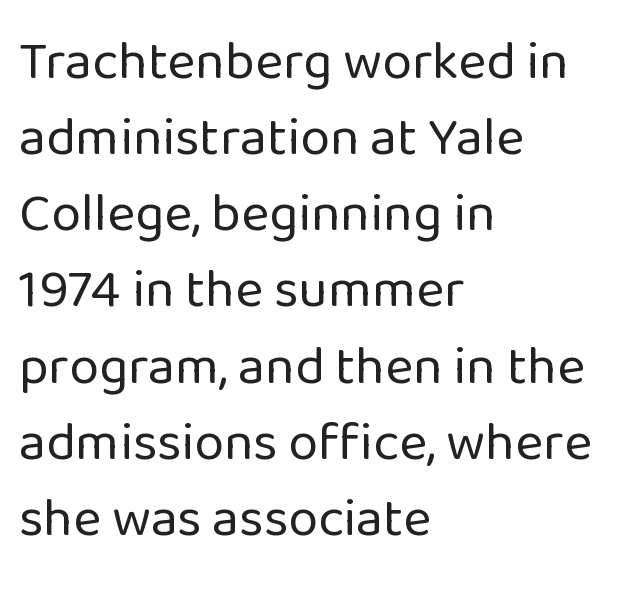
The image shows 54 px regular-weight sans-serif type, upright; set left-aligned, normal line spacing (1.41x), normal letter spacing, not underlined; low stroke contrast and a medium x-height.
